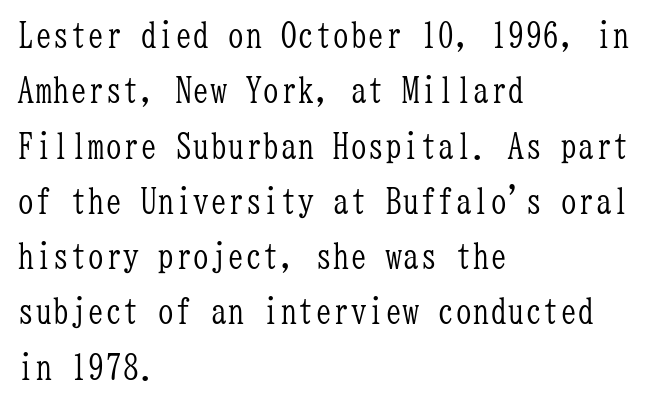
This rendering features lettering with no underline. It's the straight-up-and-down kind of type. Reading down the column, the eye jumps a familiar distance to each next line. The typeface chosen for these lines features serifs.
